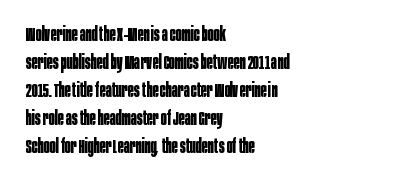
Its strokes are broad and dark, the hallmark of bold type. Plain, unruled lines of type. The paragraph shown leans on its left margin. Reading down the column, the eye jumps a familiar distance to each next line. Vertical strokes here are truly vertical.
